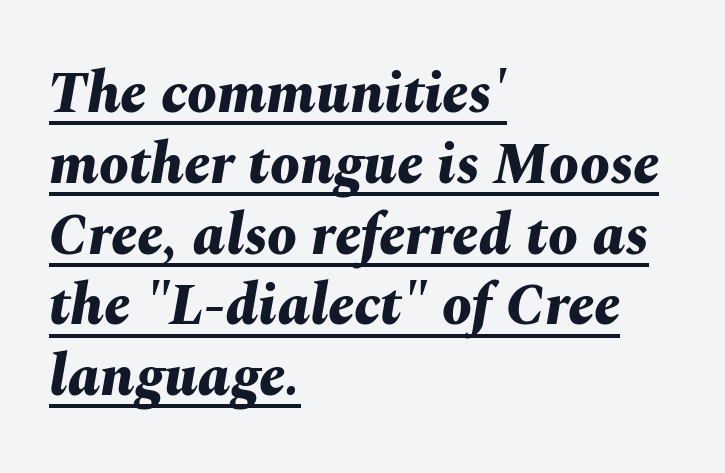
The image shows 59 px bold type, italic (leaning right); set left-aligned, line spacing 1.2x, normal letter spacing, underlined; medium stroke contrast and a medium x-height.
